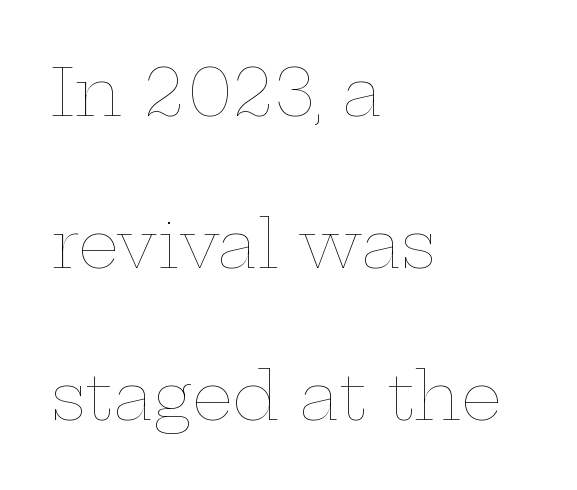
{"italic": "no", "bold": "no", "weight": "thin", "width": "wide", "stroke_contrast": "low", "x_height": "medium", "monospaced": "no", "underline": "no", "align": "left", "line_spacing": "loose", "line_spacing_ratio": 2.34, "letter_spacing": "normal", "letter_spacing_em": 0.0, "glyph_px": 65}
